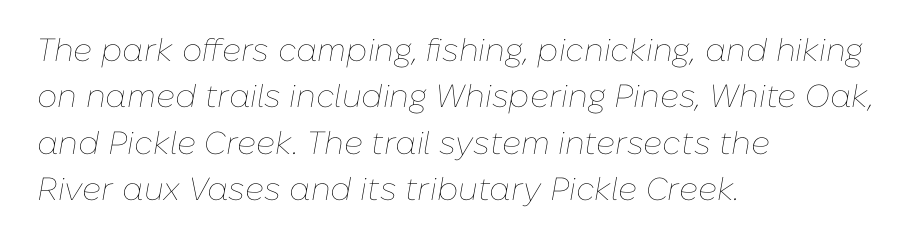
{"italic": "yes", "lean": "right", "slant_degrees": 10, "bold": "no", "weight": "thin", "width": "normal", "stroke_contrast": "low", "x_height": "medium", "monospaced": "no", "underline": "no", "align": "left", "line_spacing": "normal", "line_spacing_ratio": 1.45, "letter_spacing": "normal", "letter_spacing_em": 0.0, "glyph_px": 32}
